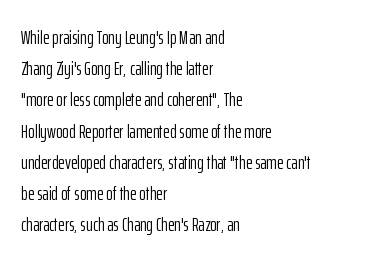
{"italic": "no", "bold": "no", "underline": "no", "align": "left", "line_spacing": "normal", "line_spacing_ratio": 1.56, "letter_spacing": "normal", "letter_spacing_em": 0.0, "glyph_px": 20}
